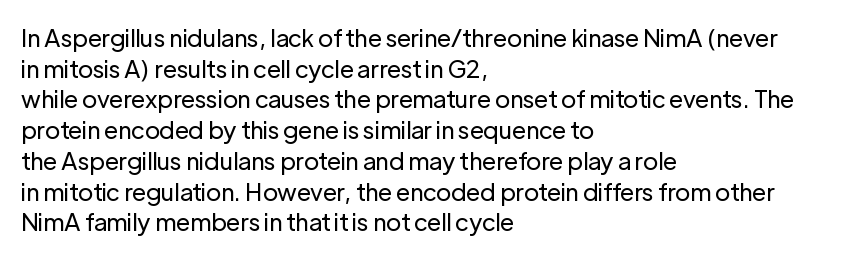
Is the type heavy? It reads as light-to-regular instead. Leftover space on each line is placed entirely after the last word. Characters follow at the spacing the type designer built in. The passage shown stacks its lines at a standard gap.
